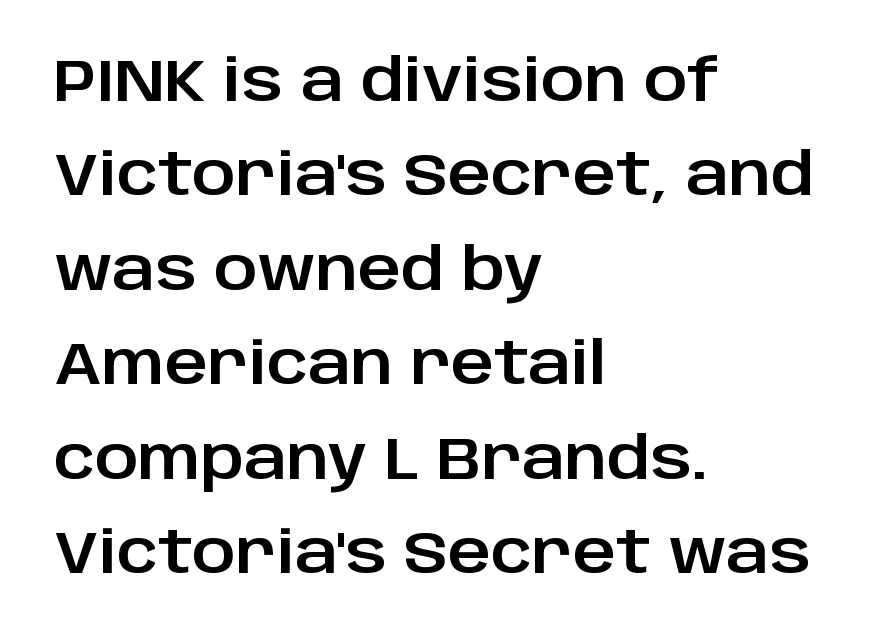
Q: Is the text italic (slanted)? A: No, it is upright.
Q: Is the typeface a serif or a sans-serif typeface? A: Sans-serif.
Q: Is the text underlined? A: No.
Q: How is the paragraph aligned? A: Left-aligned.
Q: Is the spacing between letters normal or unusually wide? A: Normal.
Q: Is the spacing between lines tight, normal or loose? A: Normal.
Q: Width (condensed, normal, or wide)? A: Normal.
Q: Stroke contrast? A: Low.
Q: x-height? A: Large.
Q: Monospaced? A: No.
